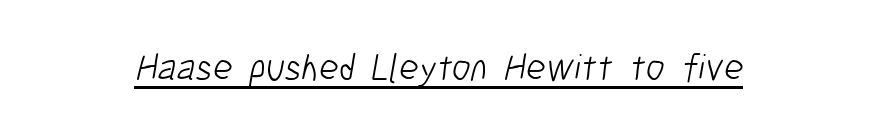
The image shows 38 px light, condensed sans-serif type; set normal letter spacing, underlined; low stroke contrast and a medium x-height.
